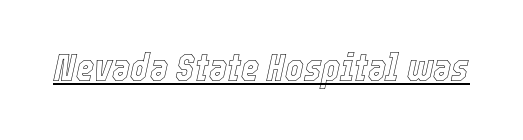
{"italic": "yes", "lean": "right", "slant_degrees": 12, "width": "condensed", "x_height": "medium", "monospaced": "no", "underline": "yes", "letter_spacing": "normal", "letter_spacing_em": 0.0, "glyph_px": 39}
